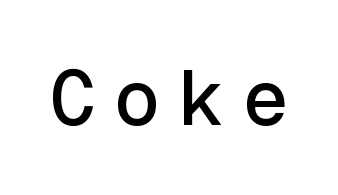
{"serif": "no", "italic": "no", "width": "normal", "x_height": "medium", "monospaced": "yes", "underline": "no", "letter_spacing": "wide", "letter_spacing_em": 0.23, "glyph_px": 77}
